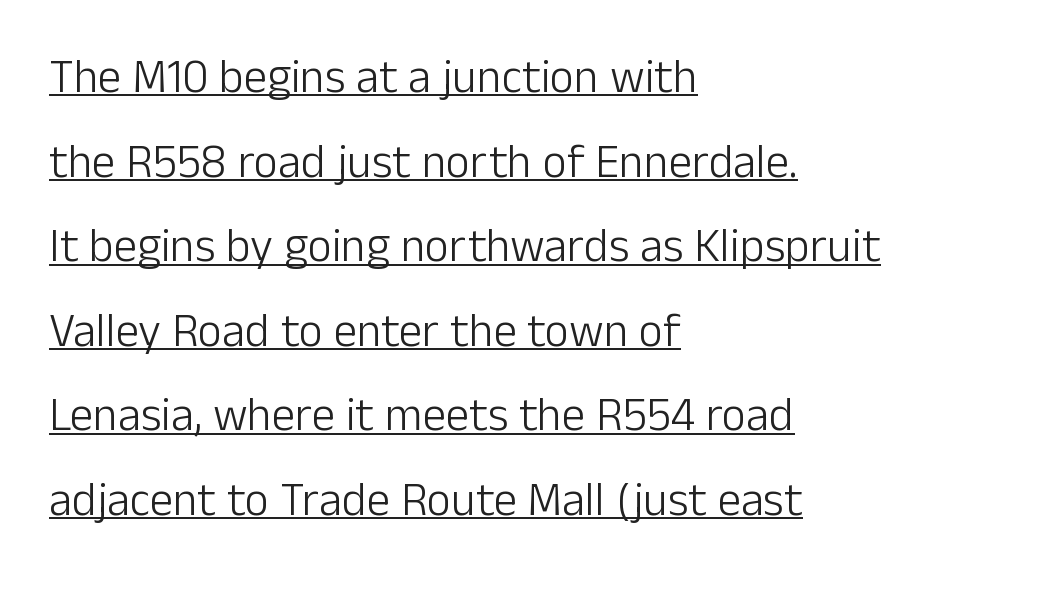
The letters sit at their default tracking, neither squeezed nor spread. Heft: none added — not bold. Each letter keeps its own natural width here, so spacing adapts to shape. Every stem runs plumb, perpendicular to the baseline. Students, observe the line beneath the letters — that is underlining. One-word summary of the alignment: left.
